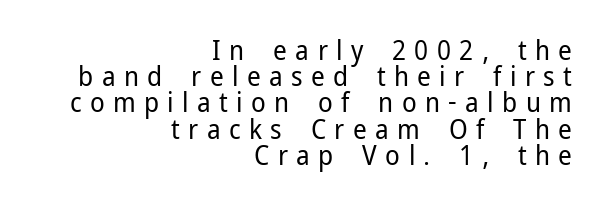
{"italic": "no", "bold": "no", "underline": "no", "align": "right", "line_spacing": "tight", "line_spacing_ratio": 0.97, "letter_spacing": "wide", "letter_spacing_em": 0.31, "glyph_px": 27}
